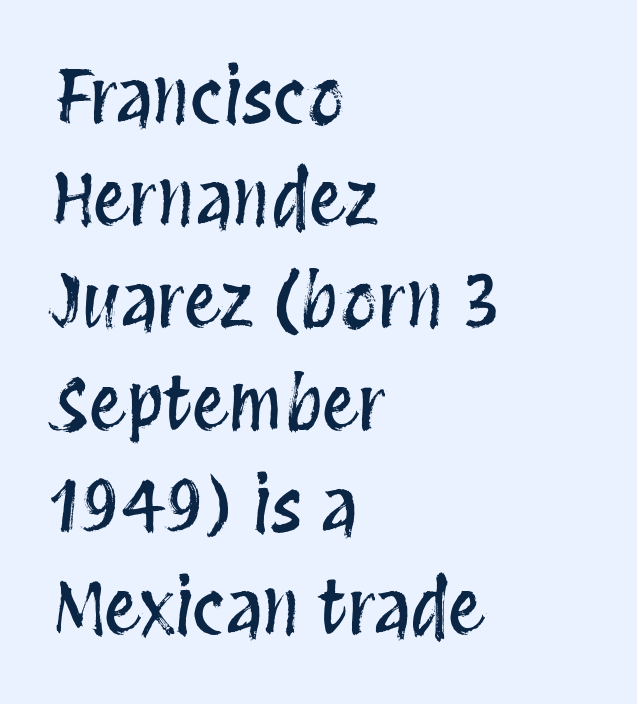
Q: Is the text italic (slanted)? A: No, it is upright.
Q: Is the text underlined? A: No.
Q: How is the paragraph aligned? A: Left-aligned.
Q: Is the spacing between letters normal or unusually wide? A: Normal.
Q: Is the spacing between lines tight, normal or loose? A: Normal.
Q: Width (condensed, normal, or wide)? A: Condensed.
Q: Stroke contrast? A: Medium.
Q: x-height? A: Large.
Q: Monospaced? A: No.
